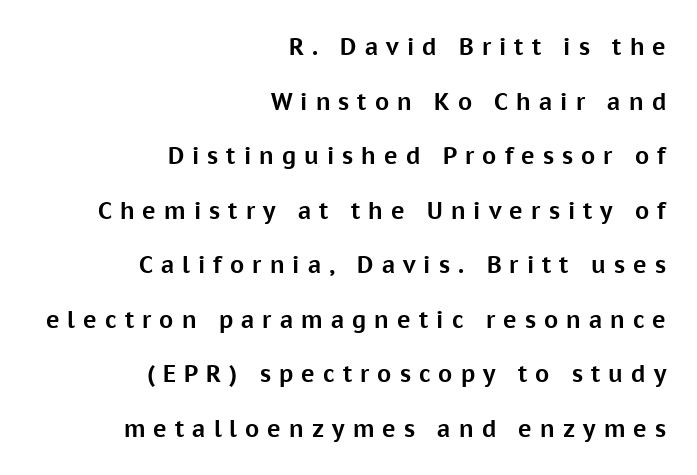
The image shows 23 px bold type, upright; set right-aligned, loose line spacing (2.37x), unusually wide letter spacing (+0.35 em), not underlined.
